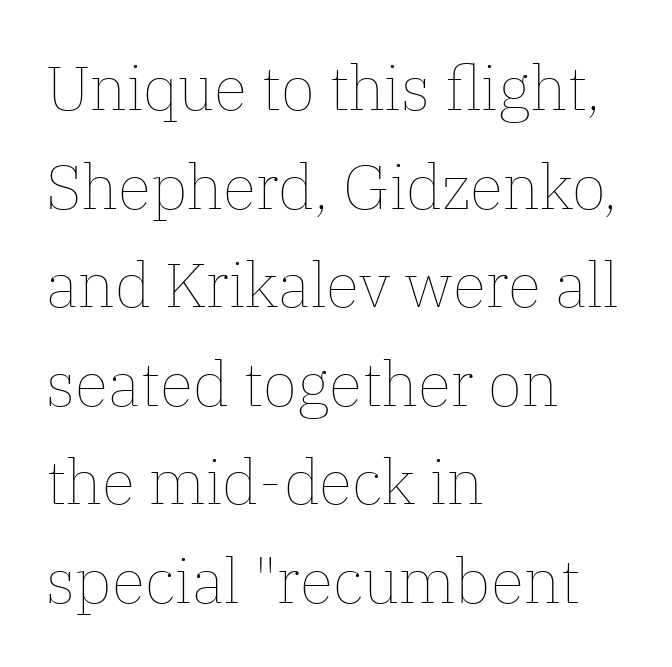
This sample uses plain, unmodified letter spacing. Every stem runs plumb, perpendicular to the baseline. Descender tails drop into unmarked territory. Quick note: interline space is typical. Is the type heavy? It reads as light-to-regular instead.
